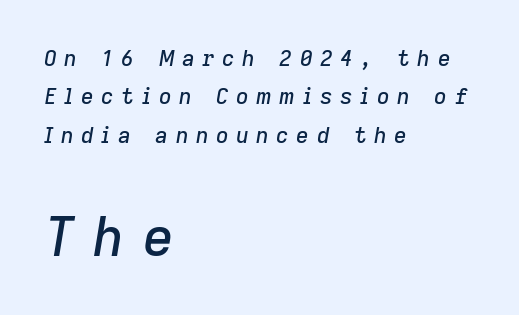
The image shows 54 px text type, italic (leaning right); set left-aligned, line spacing 1.75x, unusually wide letter spacing (+0.34 em), not underlined; the second (bottom) block is 2.45x larger; low stroke contrast and a medium x-height.
